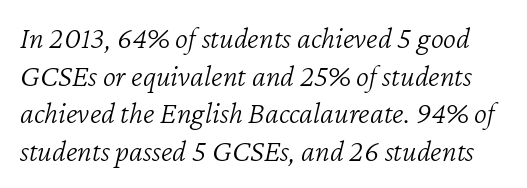
The image shows 31 px light type, italic (leaning right); set line spacing 1.21x, normal letter spacing, not underlined; low stroke contrast and a medium x-height.
